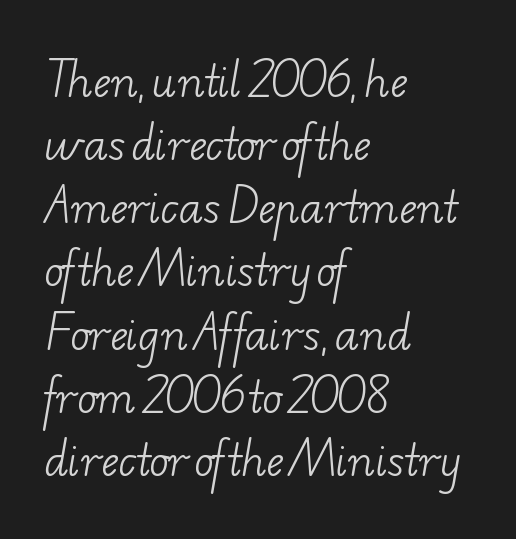
These glyphs show unthickened strokes, regular width or finer. Left-aligned paragraph, ragged on the right. Each row of text sits above clean, open space. Each letter keeps its own natural width here, so spacing adapts to shape. How are the letters spaced? Ordinarily, with no added tracking. Little horizontal feet cap the strokes, marking this as serif type.
